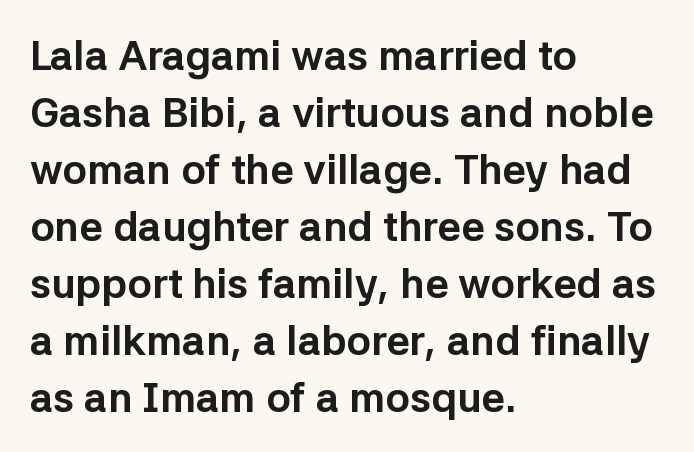
The image shows 41 px bold sans-serif type, upright; set left-aligned, normal line spacing (1.39x), normal letter spacing, not underlined; low stroke contrast and a medium x-height.
